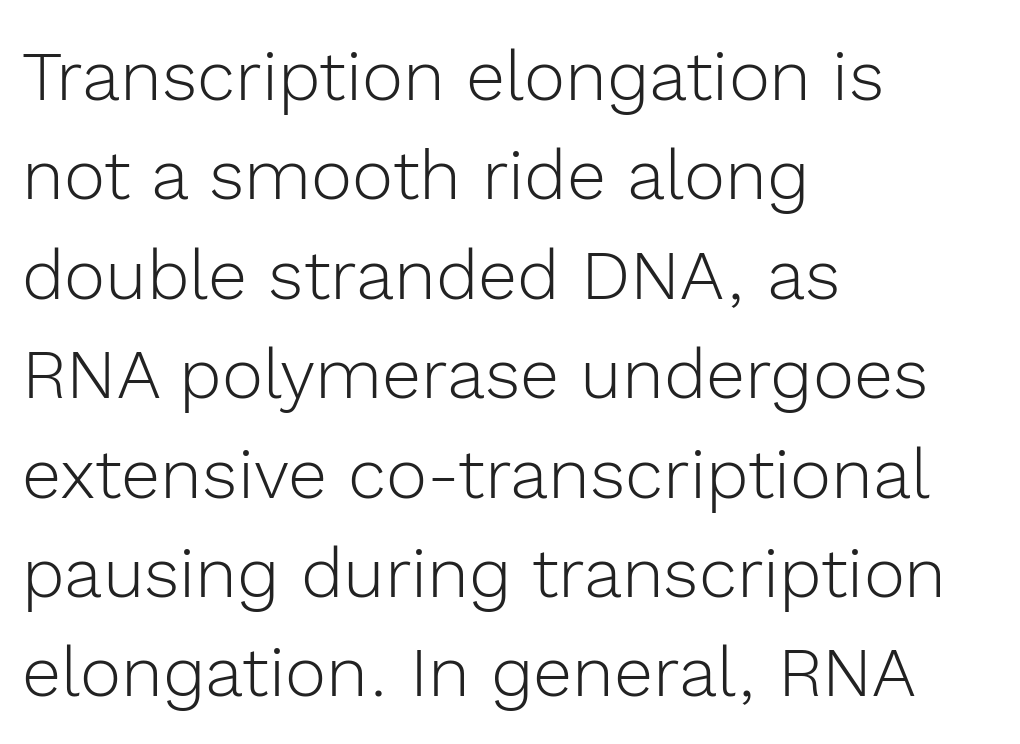
{"serif": "no", "italic": "no", "bold": "no", "weight": "light", "width": "normal", "x_height": "medium", "monospaced": "no", "underline": "no", "align": "left", "line_spacing": "normal", "line_spacing_ratio": 1.42, "letter_spacing": "normal", "letter_spacing_em": 0.0, "glyph_px": 70}
